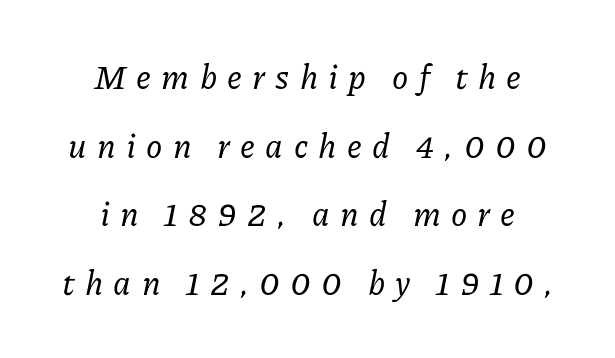
The image shows 33 px serif type, italic (leaning right); set centered, loose line spacing (2.08x), unusually wide letter spacing (+0.31 em), not underlined; low stroke contrast and a medium x-height.
